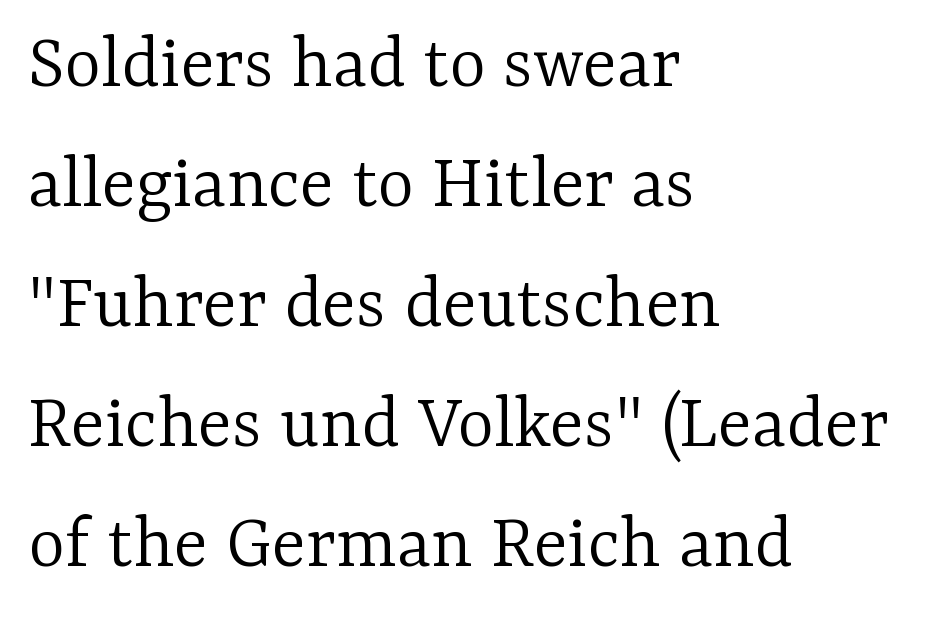
Q: Is the text bold? A: No.
Q: Is the text italic (slanted)? A: No, it is upright.
Q: Is the typeface a serif or a sans-serif typeface? A: Serif.
Q: Is the text underlined? A: No.
Q: How is the paragraph aligned? A: Left-aligned.
Q: Is the spacing between letters normal or unusually wide? A: Normal.
Q: Is the spacing between lines tight, normal or loose? A: Normal.
Q: Width (condensed, normal, or wide)? A: Normal.
Q: Stroke contrast? A: Low.
Q: x-height? A: Medium.
Q: Monospaced? A: No.
